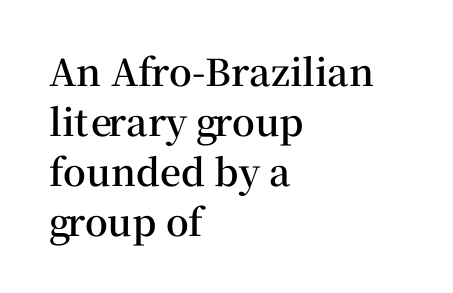
The image shows 37 px semibold serif type, upright; set left-aligned, normal line spacing (1.35x), normal letter spacing, not underlined; medium stroke contrast and a medium x-height.
